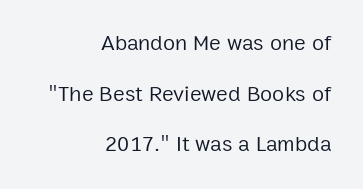
{"italic": "no", "bold": "no", "underline": "no", "align": "right", "line_spacing": "loose", "line_spacing_ratio": 2.3, "letter_spacing": "normal", "letter_spacing_em": 0.0, "glyph_px": 22}
